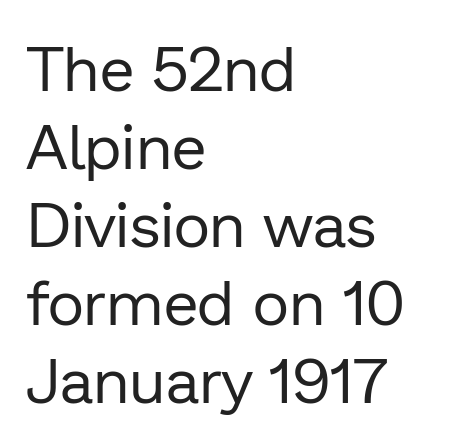
{"serif": "no", "italic": "no", "bold": "no", "weight": "regular", "width": "normal", "stroke_contrast": "low", "x_height": "medium", "monospaced": "no", "underline": "no", "align": "left", "line_spacing_ratio": 1.24, "letter_spacing": "normal", "letter_spacing_em": 0.0, "glyph_px": 63}
